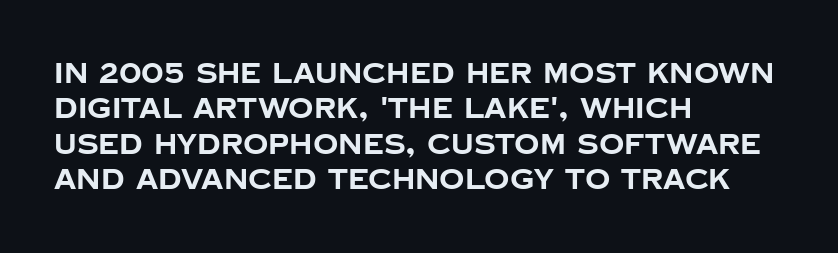
The image shows 28 px bold sans-serif type, upright; set left-aligned, normal line spacing (1.26x), normal letter spacing, not underlined; low stroke contrast and a large x-height.
